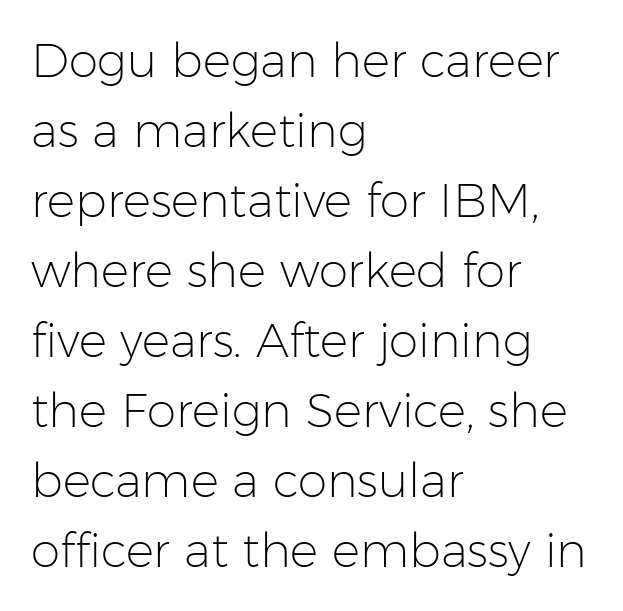
Q: Is the text bold? A: No.
Q: Is the text italic (slanted)? A: No, it is upright.
Q: Is the typeface a serif or a sans-serif typeface? A: Sans-serif.
Q: Is the text underlined? A: No.
Q: How is the paragraph aligned? A: Left-aligned.
Q: Is the spacing between letters normal or unusually wide? A: Normal.
Q: Is the spacing between lines tight, normal or loose? A: Normal.
Q: Width (condensed, normal, or wide)? A: Normal.
Q: Stroke contrast? A: Low.
Q: x-height? A: Medium.
Q: Monospaced? A: No.
